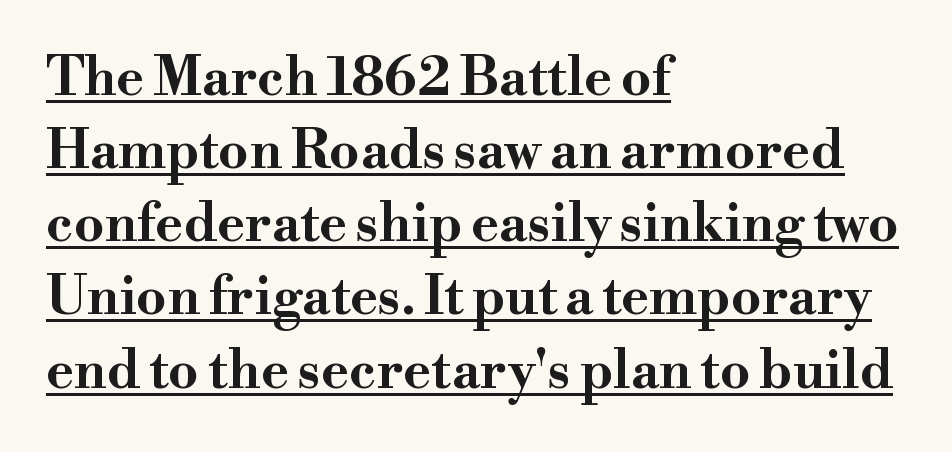
Q: Is the text bold? A: Yes.
Q: Is the text italic (slanted)? A: No, it is upright.
Q: Is the typeface a serif or a sans-serif typeface? A: Serif.
Q: Is the text underlined? A: Yes.
Q: How is the paragraph aligned? A: Left-aligned.
Q: Is the spacing between letters normal or unusually wide? A: Normal.
Q: Is the spacing between lines tight, normal or loose? A: Normal.
Q: Width (condensed, normal, or wide)? A: Wide.
Q: Stroke contrast? A: High.
Q: x-height? A: Small.
Q: Monospaced? A: No.
